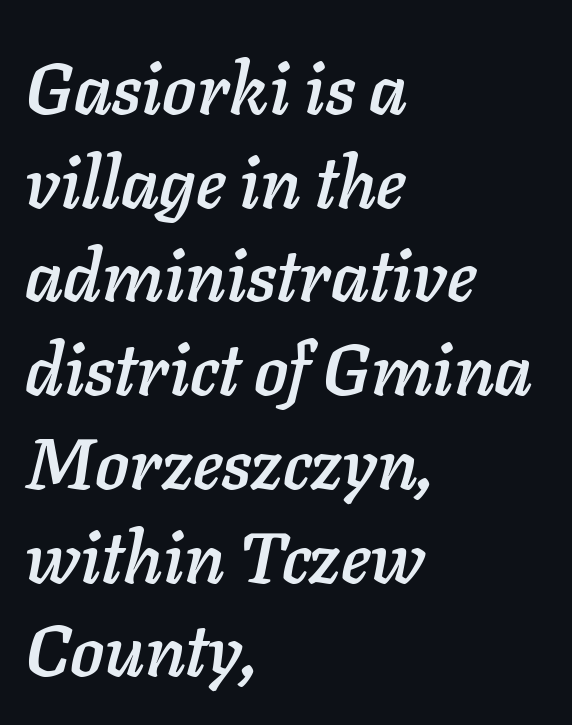
The image shows 71 px text type, italic (leaning right); set left-aligned, normal line spacing (1.32x), normal letter spacing, not underlined; low stroke contrast and a medium x-height.
